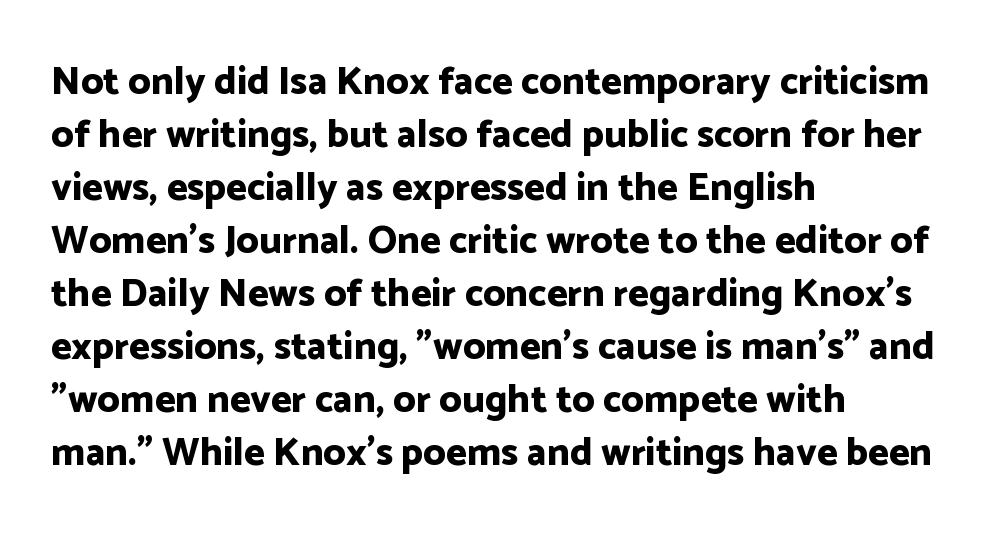
One glance says typical: line gaps are just what's usual. The passage is arranged the way most books set body copy — flush left. The type sits square on the baseline with zero lean. Is this a fixed-width face? No — the glyphs have proportional, varying widths. The characters display no serif detailing; their extremities are plain. Students, this is bold: see how much ink each stroke carries.
